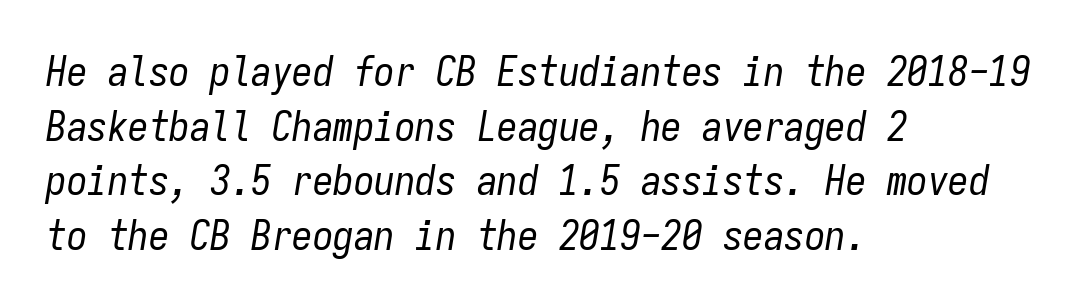
The image shows 41 px regular-weight, condensed type, italic (leaning right), monospaced; set left-aligned, normal line spacing (1.33x), normal letter spacing, not underlined; low stroke contrast and a medium x-height.
